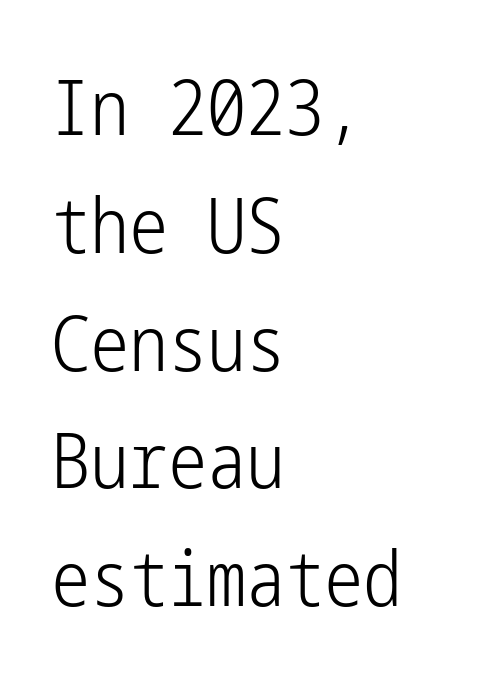
Where is the straight margin? On the left. Stem width sits at or under what a default text font uses. Check under the words: just untouched page. Type style note: lacks serifs. No extra tracking has been applied to these lines.
